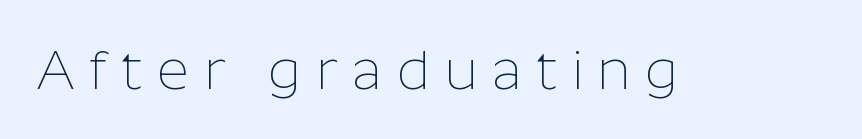
Note the varied advance widths — an 'i' is clearly narrower than an 'm'. Only glyphs here, with clear space below each row. Do the letters lean? They stand straight. I'd call this a sans setting — the letters go barefoot.
